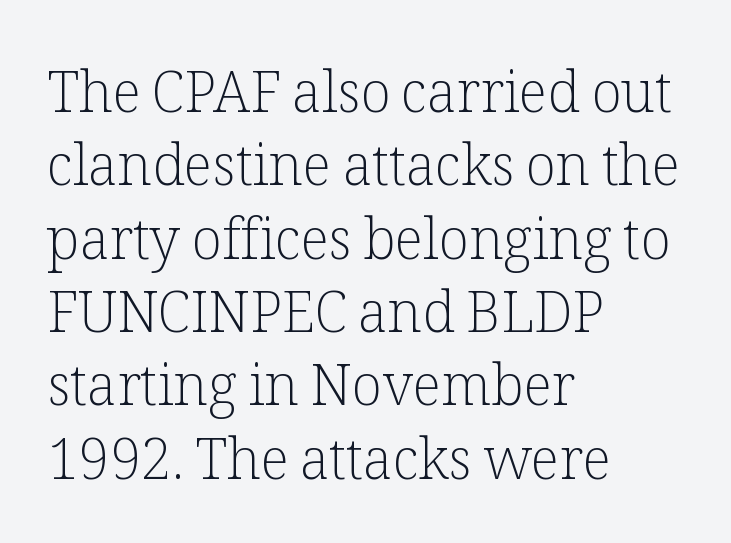
Think of a printed novel: that variable character pitch is what you see here. Old-style or modern, the face here clearly has serifs. Compared with typical paragraphs, the rows here are spaced about the same. Lines of text with bare space underneath.
